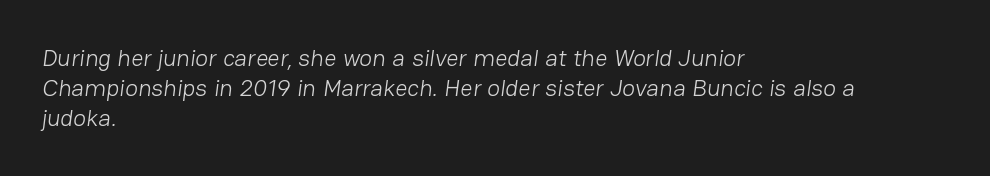
{"bold": "no", "underline": "no", "align": "left", "line_spacing": "normal", "line_spacing_ratio": 1.25, "letter_spacing": "normal", "letter_spacing_em": 0.0, "glyph_px": 24}
